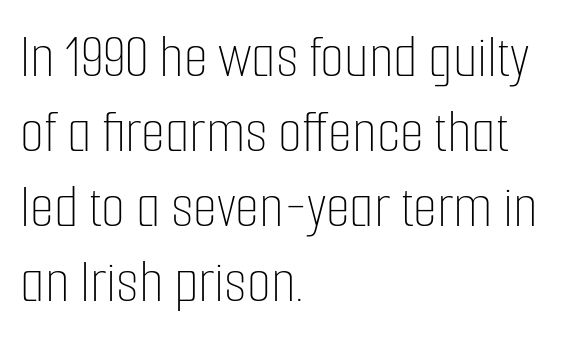
{"italic": "no", "bold": "no", "weight": "thin", "width": "condensed", "stroke_contrast": "low", "x_height": "medium", "monospaced": "no", "underline": "no", "align": "left", "line_spacing_ratio": 1.21, "letter_spacing": "normal", "letter_spacing_em": 0.0, "glyph_px": 62}
